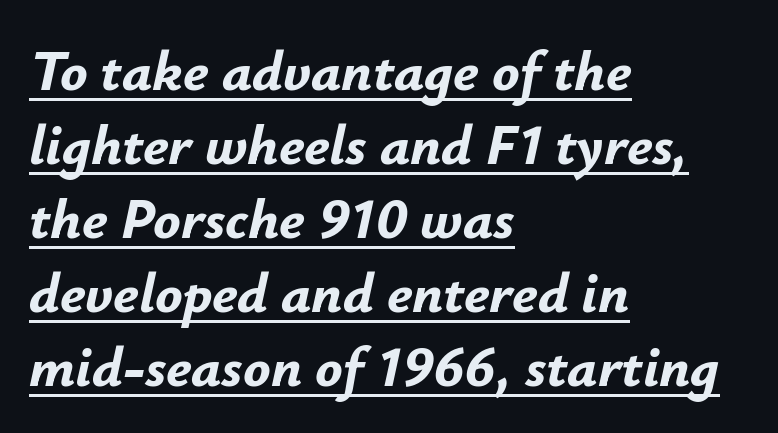
Q: Is the text bold? A: Yes.
Q: Is the text italic (slanted)? A: Yes, it leans right by about 12 degrees.
Q: Is the text underlined? A: Yes.
Q: How is the paragraph aligned? A: Left-aligned.
Q: Is the spacing between letters normal or unusually wide? A: Normal.
Q: Is the spacing between lines tight, normal or loose? A: Normal.
Q: Width (condensed, normal, or wide)? A: Normal.
Q: Stroke contrast? A: Low.
Q: x-height? A: Small.
Q: Monospaced? A: No.
